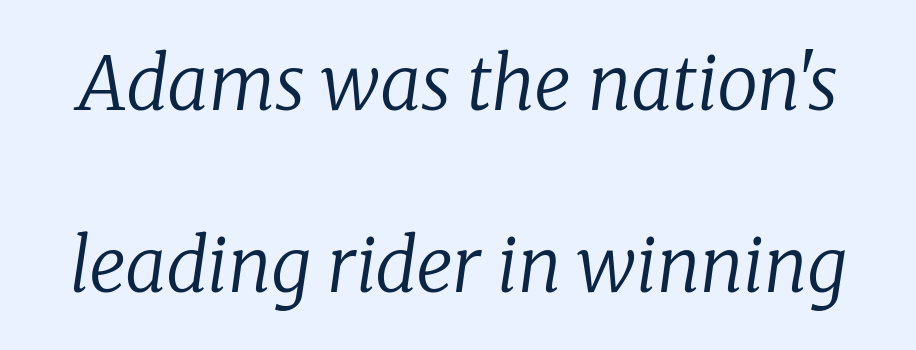
Q: Is the text bold? A: No.
Q: Is the text italic (slanted)? A: Yes, it leans right by about 8 degrees.
Q: Is the typeface a serif or a sans-serif typeface? A: Serif.
Q: Is the text underlined? A: No.
Q: Is the spacing between letters normal or unusually wide? A: Normal.
Q: Is the spacing between lines tight, normal or loose? A: Loose.
Q: Width (condensed, normal, or wide)? A: Normal.
Q: Stroke contrast? A: Low.
Q: x-height? A: Medium.
Q: Monospaced? A: No.
